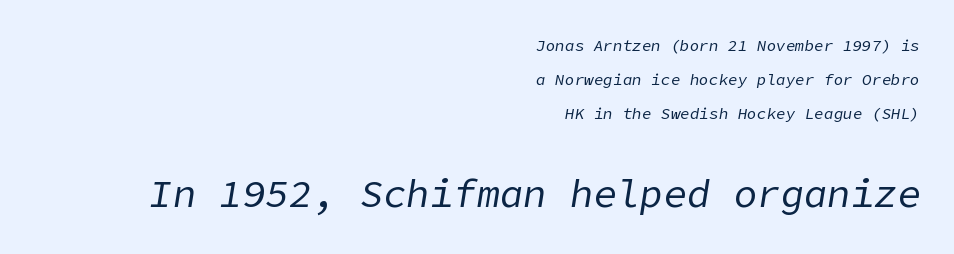
Weight: regular or lighter. The foot of each line stays bare and open. In terms of leading, this rendering errs on the spacious side. Character size in the trailing block exceeds that of the leading block. The paragraph shown leans on its right margin. The gaps between neighbouring characters are ordinary and unremarkable.
